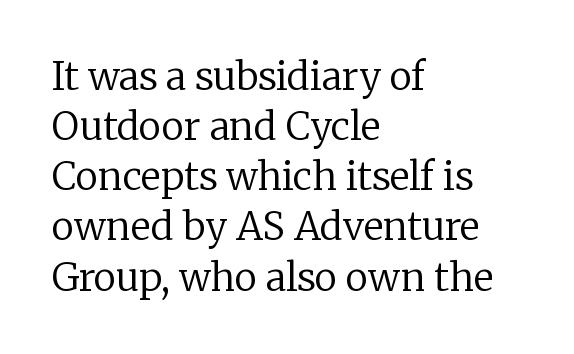
{"serif": "yes", "italic": "no", "bold": "no", "weight": "regular", "width": "normal", "stroke_contrast": "low", "x_height": "medium", "monospaced": "no", "underline": "no", "align": "left", "line_spacing": "normal", "line_spacing_ratio": 1.32, "letter_spacing": "normal", "letter_spacing_em": 0.0, "glyph_px": 38}
